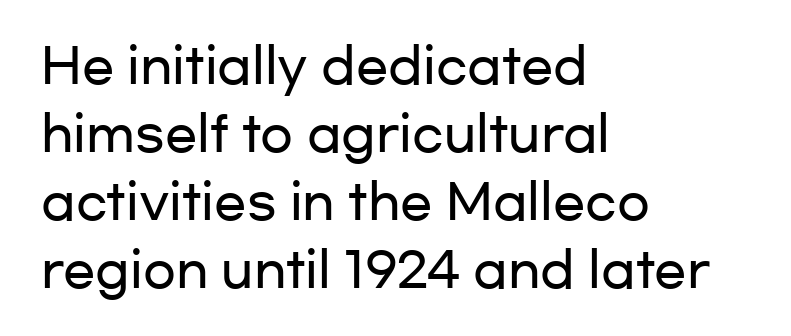
Q: Is the text italic (slanted)? A: No, it is upright.
Q: Is the typeface a serif or a sans-serif typeface? A: Sans-serif.
Q: Is the text underlined? A: No.
Q: How is the paragraph aligned? A: Left-aligned.
Q: Is the spacing between letters normal or unusually wide? A: Normal.
Q: Is the spacing between lines tight, normal or loose? A: Normal.
Q: Width (condensed, normal, or wide)? A: Wide.
Q: Stroke contrast? A: Low.
Q: x-height? A: Medium.
Q: Monospaced? A: No.
